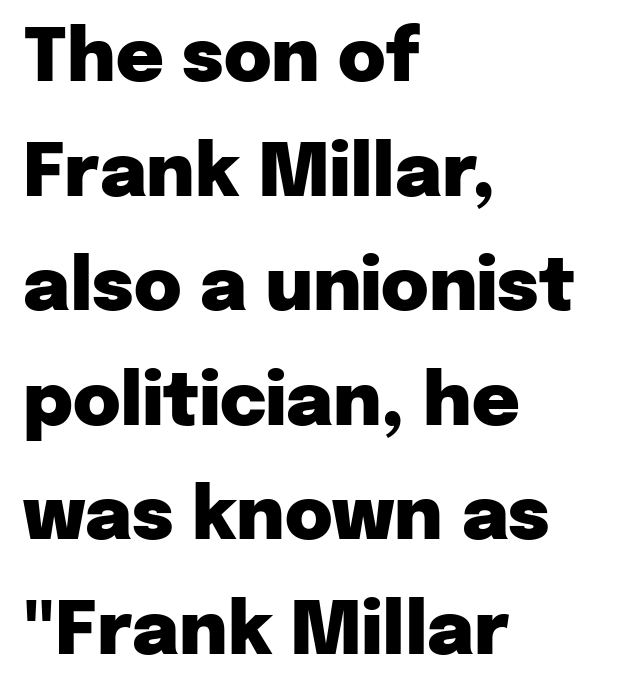
The image shows 73 px heavy sans-serif type, upright; set left-aligned, normal line spacing (1.57x), normal letter spacing, not underlined; low stroke contrast and a medium x-height.
